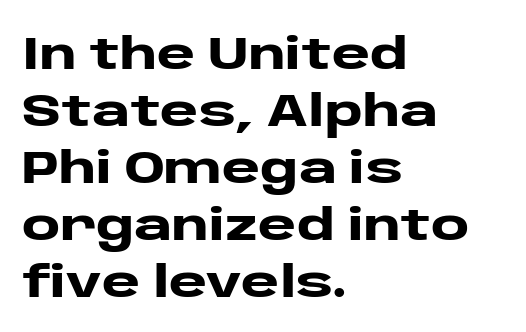
The gap between lines stays unmarked. These lines are rendered in a variable-pitch font. The passage shown has conventional tracking throughout. Line starts are locked; line ends wander. Ascenders rise straight up at ninety degrees. No feet cap the strokes, marking this as sans-serif type.
